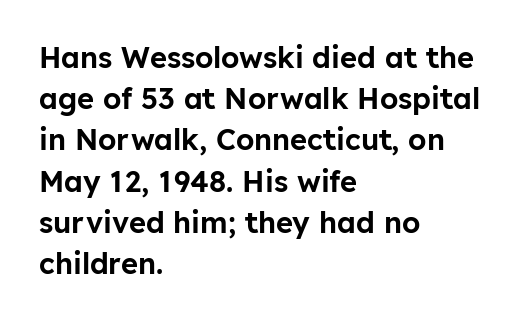
The image shows 29 px sans-serif type, upright; set left-aligned, normal line spacing (1.42x), normal letter spacing, not underlined; low stroke contrast and a medium x-height.
